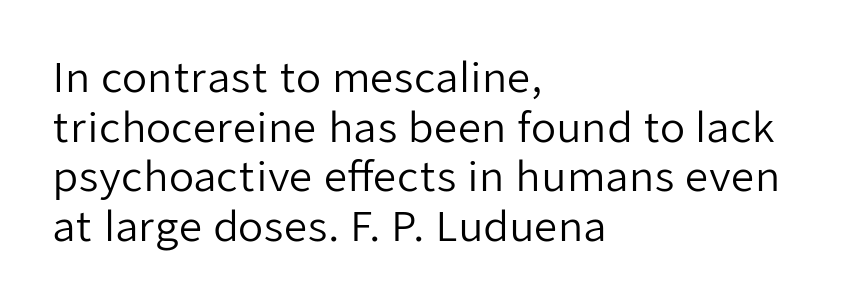
The image shows 41 px regular-weight sans-serif type, upright; set left-aligned, line spacing 1.21x, normal letter spacing, not underlined; low stroke contrast and a medium x-height.
